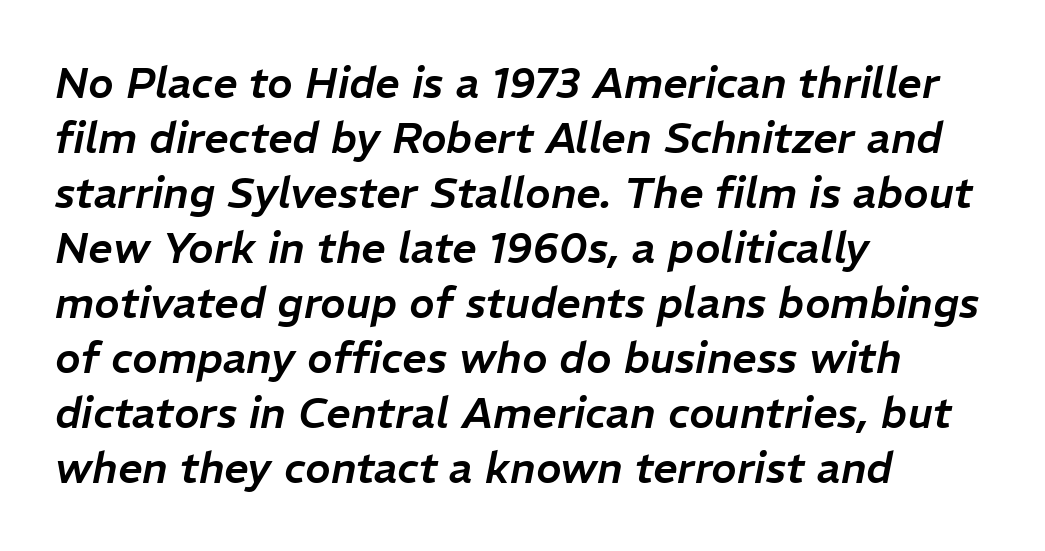
{"italic": "yes", "lean": "right", "slant_degrees": 11, "width": "normal", "stroke_contrast": "low", "x_height": "medium", "monospaced": "no", "underline": "no", "align": "left", "line_spacing": "normal", "line_spacing_ratio": 1.28, "letter_spacing": "normal", "letter_spacing_em": 0.0, "glyph_px": 43}
